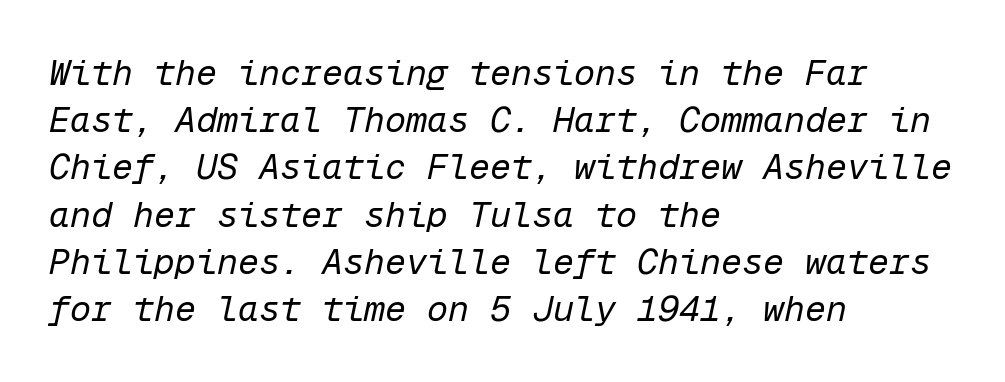
The space between consecutive lines is moderate. Weight class: somewhere from thin through regular. The letterforms sit shoulder to shoulder at normal distance. The paragraph shown leans on its left margin.
